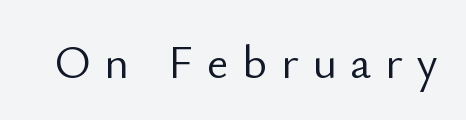
The image shows 47 px light sans-serif type, upright; set unusually wide letter spacing (+0.29 em), not underlined; low stroke contrast and a small x-height.
